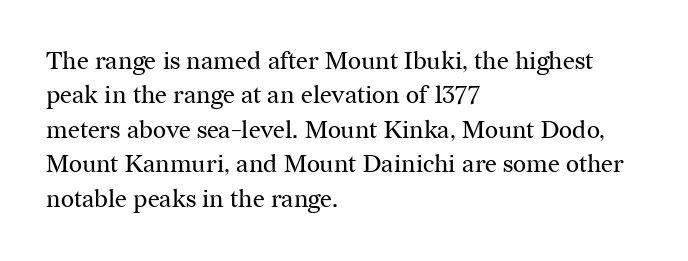
Spacing between characters is what you'd get straight out of the box. The passage shown is not underscored anywhere. The lines in this sample share a left origin and differ only in where they stop. The lines sit at an ordinary, default distance from one another. Is the type heavy? It reads as light-to-regular instead.
